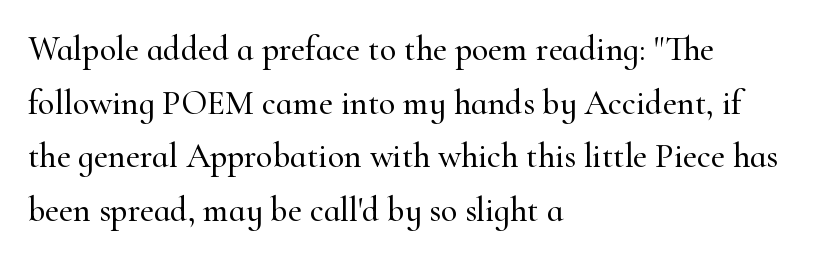
{"serif": "yes", "italic": "no", "width": "normal", "stroke_contrast": "high", "x_height": "small", "monospaced": "no", "underline": "no", "align": "left", "line_spacing": "normal", "line_spacing_ratio": 1.58, "letter_spacing": "normal", "letter_spacing_em": 0.0, "glyph_px": 34}
